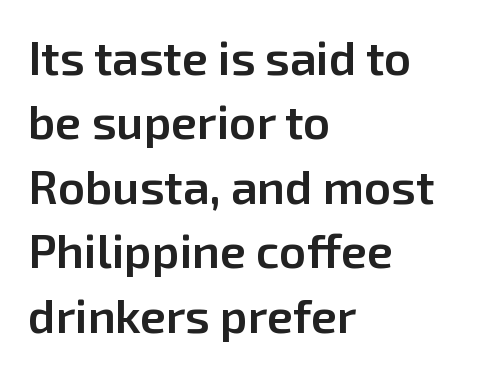
The image shows 47 px semibold sans-serif type, upright; set left-aligned, normal line spacing (1.37x), normal letter spacing, not underlined; low stroke contrast and a medium x-height.
